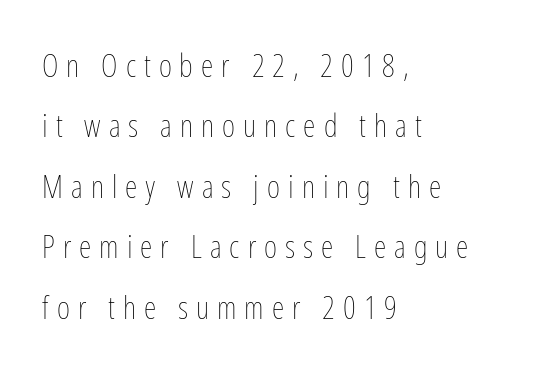
{"italic": "no", "bold": "no", "weight": "thin", "width": "condensed", "stroke_contrast": "low", "x_height": "medium", "monospaced": "no", "underline": "no", "align": "left", "line_spacing_ratio": 1.89, "letter_spacing": "wide", "letter_spacing_em": 0.25, "glyph_px": 32}
